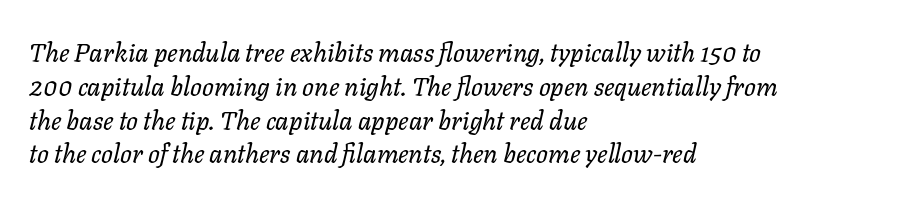
The image shows 26 px text type, italic (leaning right); set left-aligned, normal line spacing (1.3x), normal letter spacing, not underlined.
